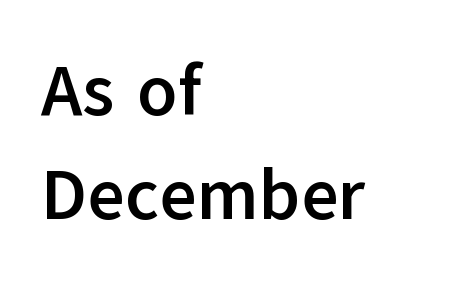
Underline: absent. The face used here is rendered with its standard letterfit. Reading down the block, your eye returns to a fixed left position each line. The rendering uses a bold face; every stroke is thick and dark. A typesetter would label this face a sans.
